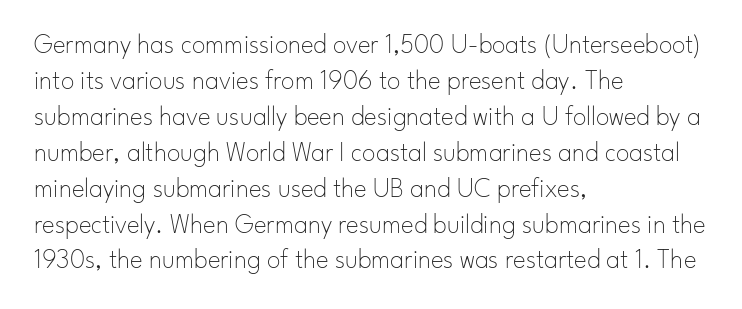
Q: Is the text bold? A: No.
Q: Is the text italic (slanted)? A: No, it is upright.
Q: Is the text underlined? A: No.
Q: How is the paragraph aligned? A: Left-aligned.
Q: Is the spacing between letters normal or unusually wide? A: Normal.
Q: Is the spacing between lines tight, normal or loose? A: Normal.
